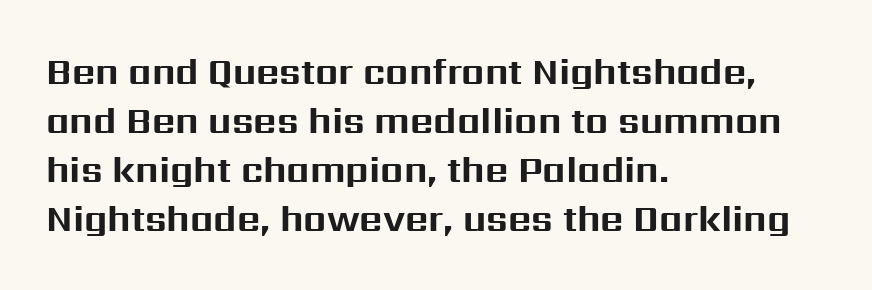
Q: Is the text bold? A: Yes.
Q: Is the text italic (slanted)? A: No, it is upright.
Q: Is the typeface a serif or a sans-serif typeface? A: Sans-serif.
Q: Is the text underlined? A: No.
Q: How is the paragraph aligned? A: Left-aligned.
Q: Is the spacing between letters normal or unusually wide? A: Normal.
Q: Is the spacing between lines tight, normal or loose? A: Normal.
Q: Width (condensed, normal, or wide)? A: Normal.
Q: Stroke contrast? A: Medium.
Q: x-height? A: Medium.
Q: Monospaced? A: No.
